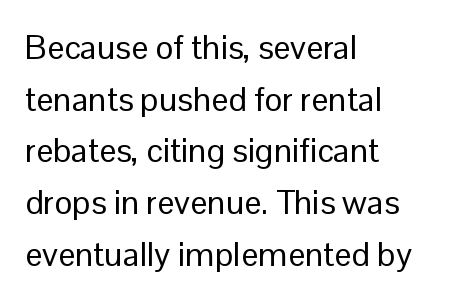
The image shows 34 px regular-weight sans-serif type, upright; set left-aligned, normal line spacing (1.52x), normal letter spacing, not underlined; low stroke contrast and a medium x-height.
